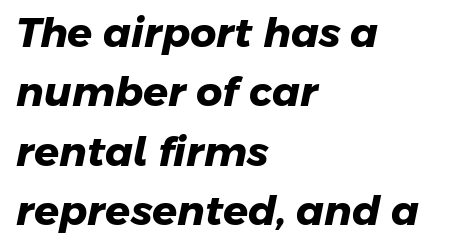
Words appear dense and cohesive because spacing is normal. Horizontally, the lines are justified to the leading edge only. Rule under the text: the space is simply empty. The lines sit at an ordinary, default distance from one another. Examine the stroke ends and you'll find no serifs.
